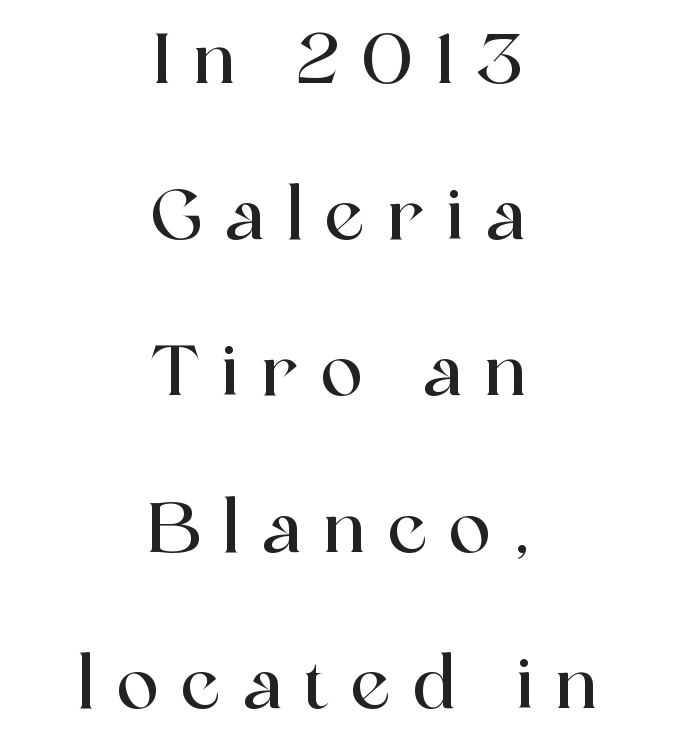
Words appear elongated and porous because spacing is wide. Nope, not italic — everything's standing straight. The lines are spread far apart with generous leading. This rendering uses center alignment, leaving both contours irregular but symmetric. You could not count columns in this text — the font is proportionally spaced.
